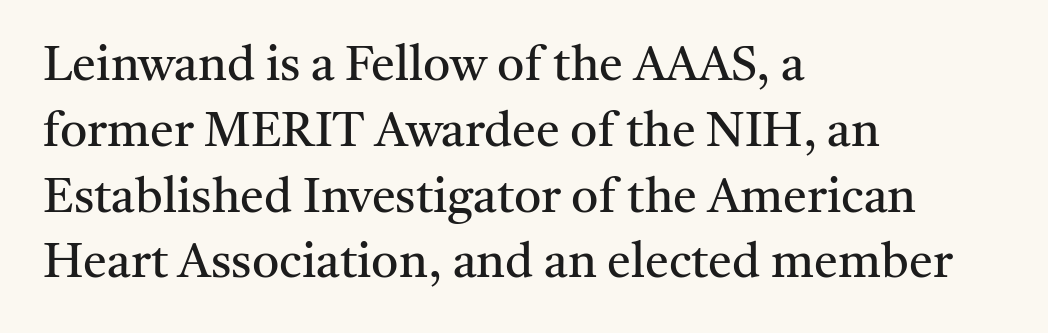
The weight would be labelled regular, book, light, or lighter still. Line spacing here is normal. Visually the block forms a straight wall on the left and a jagged coastline on the right. Does the type have serifs? Yes, each stem ends in a small foot. This is the regular roman posture of the typeface. The area under the type is left untouched.
